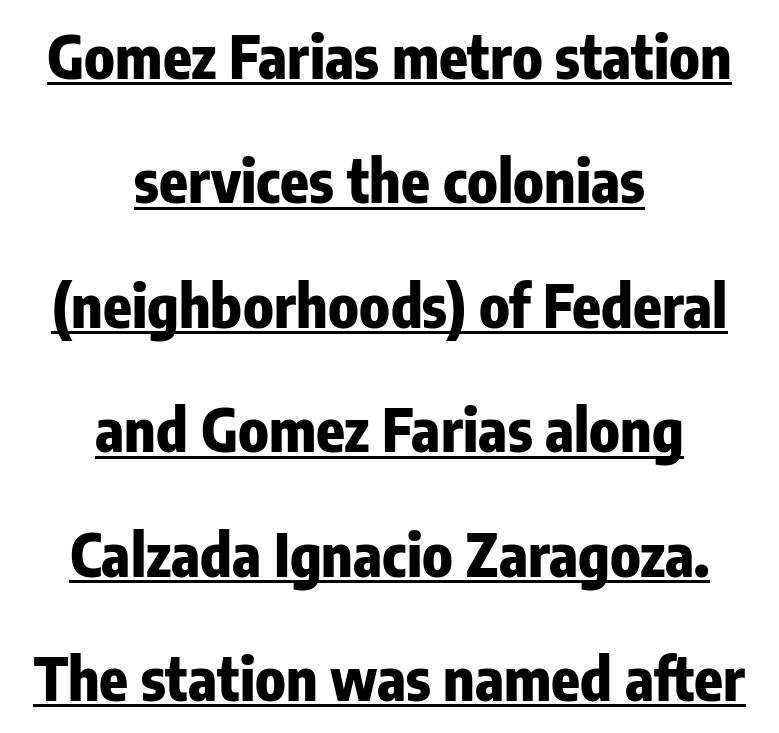
Q: Is the text bold? A: Yes.
Q: Is the text italic (slanted)? A: No, it is upright.
Q: Is the typeface a serif or a sans-serif typeface? A: Sans-serif.
Q: Is the text underlined? A: Yes.
Q: How is the paragraph aligned? A: Centered.
Q: Is the spacing between letters normal or unusually wide? A: Normal.
Q: Is the spacing between lines tight, normal or loose? A: Loose.
Q: Width (condensed, normal, or wide)? A: Condensed.
Q: Stroke contrast? A: Low.
Q: x-height? A: Medium.
Q: Monospaced? A: No.
